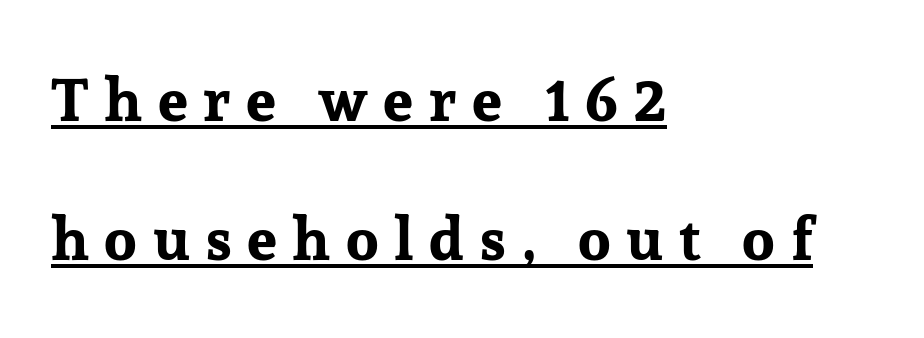
{"serif": "yes", "italic": "no", "bold": "yes", "weight": "bold", "width": "normal", "stroke_contrast": "low", "x_height": "medium", "monospaced": "no", "underline": "yes", "align": "left", "line_spacing": "loose", "line_spacing_ratio": 2.32, "letter_spacing": "wide", "letter_spacing_em": 0.26, "glyph_px": 60}
